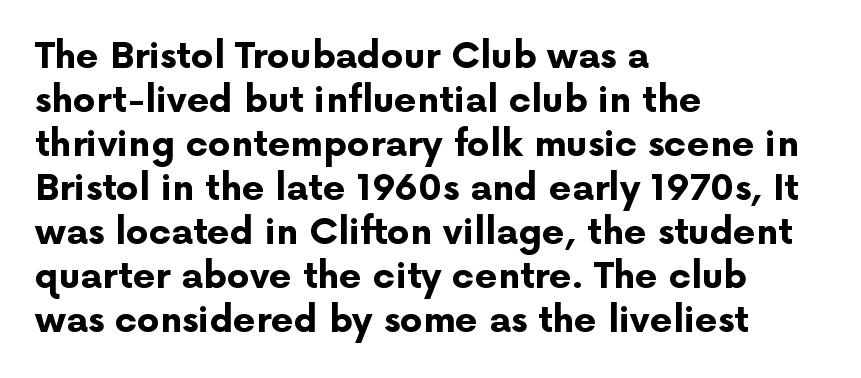
The image shows 36 px bold sans-serif type, upright; set left-aligned, line spacing 1.22x, normal letter spacing, not underlined; low stroke contrast and a medium x-height.
